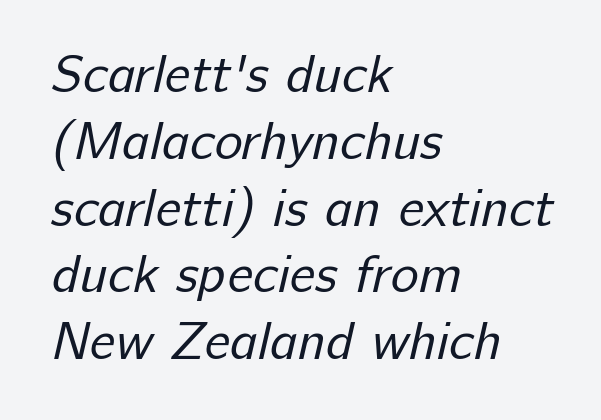
Nothing sits at the stroke ends, so this counts as sans-serif. Ink coverage per letter is moderate at most. The text block is weighted toward the left margin, trailing off unevenly rightward. Normally led — the rows are evenly, conventionally spaced.
